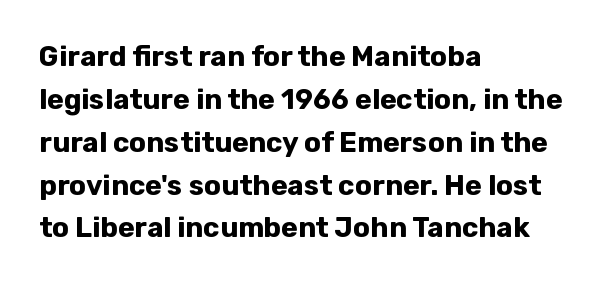
{"serif": "no", "italic": "no", "bold": "yes", "weight": "bold", "width": "normal", "stroke_contrast": "low", "x_height": "medium", "monospaced": "no", "underline": "no", "align": "left", "line_spacing": "normal", "line_spacing_ratio": 1.53, "letter_spacing": "normal", "letter_spacing_em": 0.0, "glyph_px": 28}
